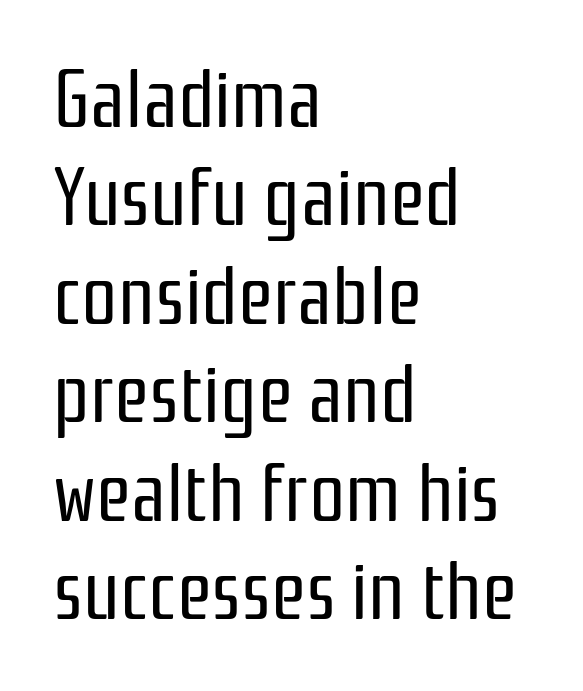
Q: Is the text bold? A: No.
Q: Is the text italic (slanted)? A: No, it is upright.
Q: Is the typeface a serif or a sans-serif typeface? A: Sans-serif.
Q: Is the text underlined? A: No.
Q: How is the paragraph aligned? A: Left-aligned.
Q: Is the spacing between letters normal or unusually wide? A: Normal.
Q: Width (condensed, normal, or wide)? A: Condensed.
Q: Stroke contrast? A: Low.
Q: x-height? A: Medium.
Q: Monospaced? A: No.
